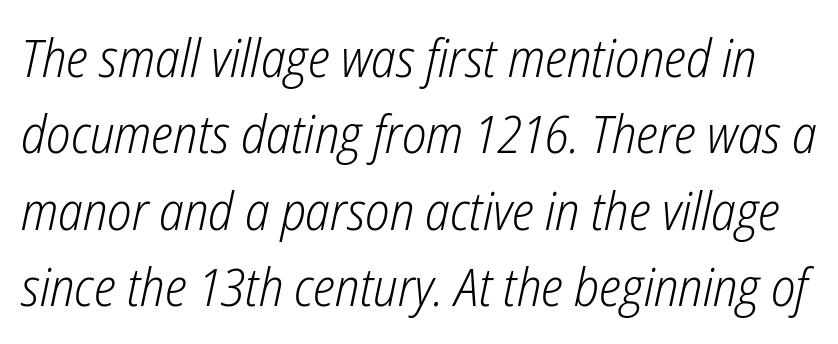
Line spacing here is normal. These lines are rendered in a variable-pitch font. The gap between lines stays unmarked. Ink coverage per letter is moderate at most.
